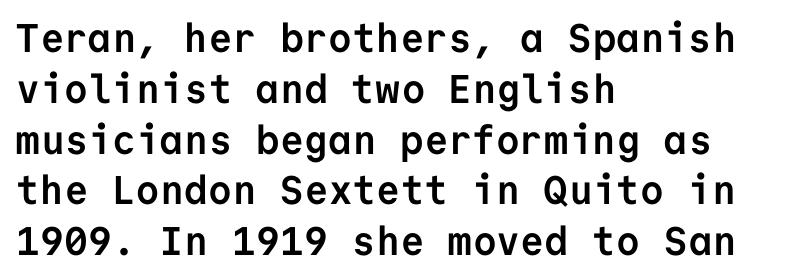
The image shows 40 px semibold sans-serif type, upright, monospaced; set left-aligned, normal line spacing (1.27x), normal letter spacing, not underlined; low stroke contrast and a medium x-height.
